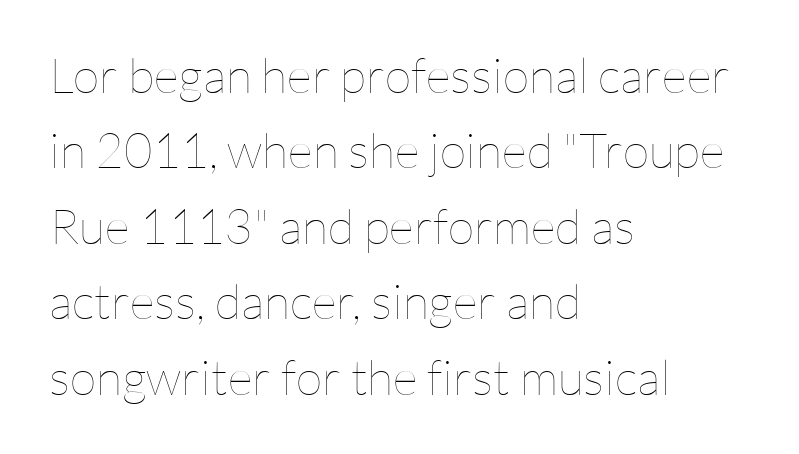
The image shows 49 px thin type, upright; set left-aligned, normal line spacing (1.54x), normal letter spacing, not underlined; low stroke contrast and a medium x-height.
